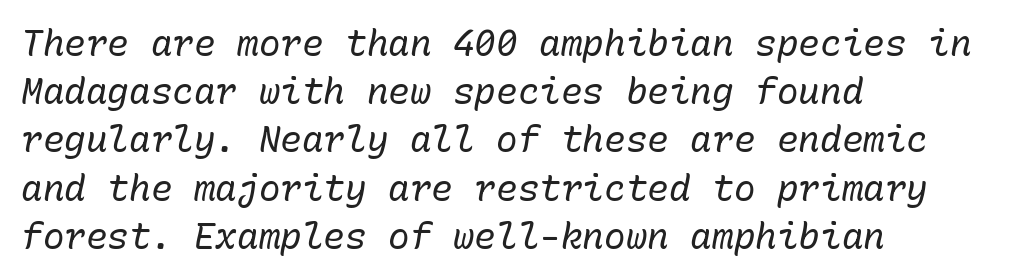
Q: Is the text bold? A: No.
Q: Is the text italic (slanted)? A: Yes, it leans right by about 10 degrees.
Q: Is the text underlined? A: No.
Q: How is the paragraph aligned? A: Left-aligned.
Q: Is the spacing between letters normal or unusually wide? A: Normal.
Q: Is the spacing between lines tight, normal or loose? A: Normal.
Q: Width (condensed, normal, or wide)? A: Normal.
Q: Stroke contrast? A: Low.
Q: x-height? A: Medium.
Q: Monospaced? A: Yes.
